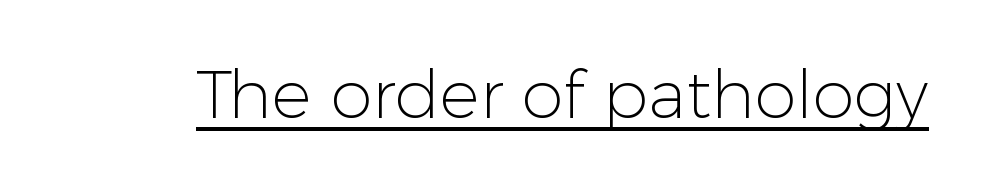
The image shows 67 px light sans-serif type, upright; set normal letter spacing, underlined; low stroke contrast and a medium x-height.
